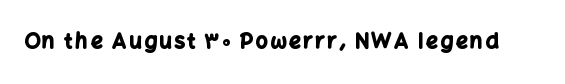
The image shows 21 px bold type, upright; set not underlined.
